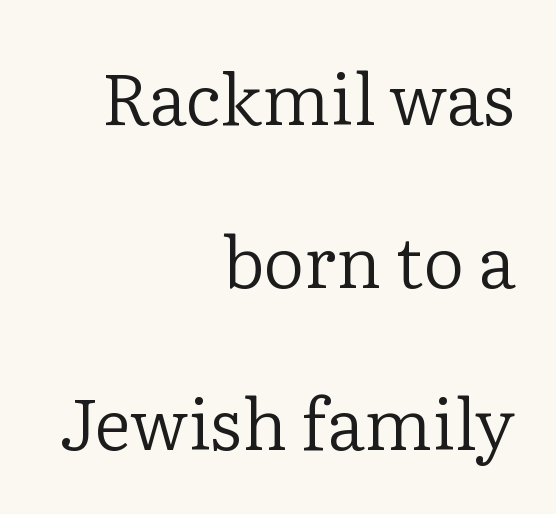
{"serif": "yes", "italic": "no", "bold": "no", "weight": "regular", "width": "normal", "stroke_contrast": "low", "x_height": "medium", "monospaced": "no", "underline": "no", "align": "right", "line_spacing": "loose", "line_spacing_ratio": 2.29, "letter_spacing": "normal", "letter_spacing_em": 0.0, "glyph_px": 71}
